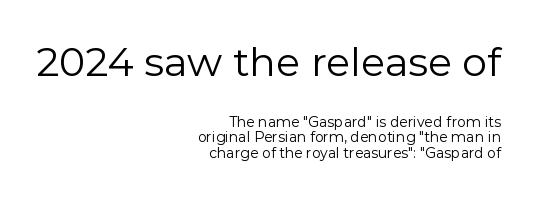
The image shows 40 px regular-weight sans-serif type, upright; set right-aligned, tight line spacing (1.1x), normal letter spacing, not underlined; the first (top) block is 2.86x larger; a medium x-height.
